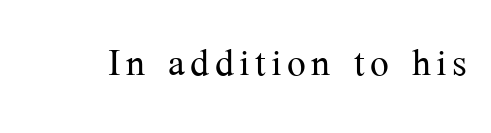
{"serif": "yes", "italic": "no", "bold": "no", "weight": "light", "width": "normal", "stroke_contrast": "medium", "x_height": "medium", "monospaced": "no", "underline": "no", "glyph_px": 50}
